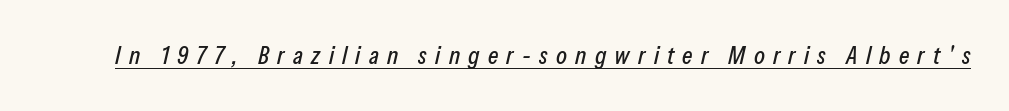
{"italic": "yes", "lean": "right", "slant_degrees": 13, "underline": "yes", "letter_spacing": "wide", "letter_spacing_em": 0.33, "glyph_px": 25}
